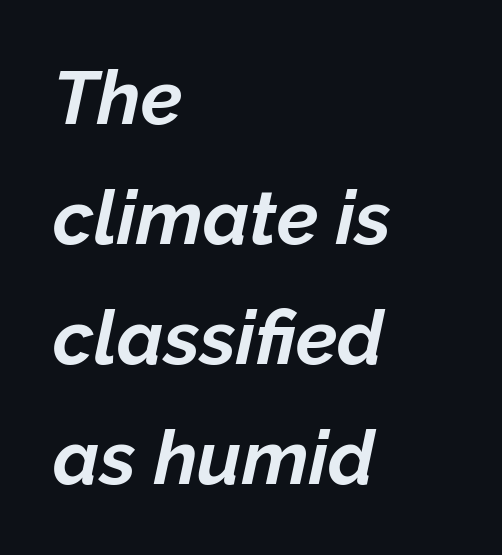
Q: Is the text bold? A: Yes.
Q: Is the text italic (slanted)? A: Yes, it leans right by about 12 degrees.
Q: Is the text underlined? A: No.
Q: How is the paragraph aligned? A: Left-aligned.
Q: Is the spacing between letters normal or unusually wide? A: Normal.
Q: Is the spacing between lines tight, normal or loose? A: Normal.
Q: Width (condensed, normal, or wide)? A: Normal.
Q: Stroke contrast? A: Low.
Q: x-height? A: Medium.
Q: Monospaced? A: No.
